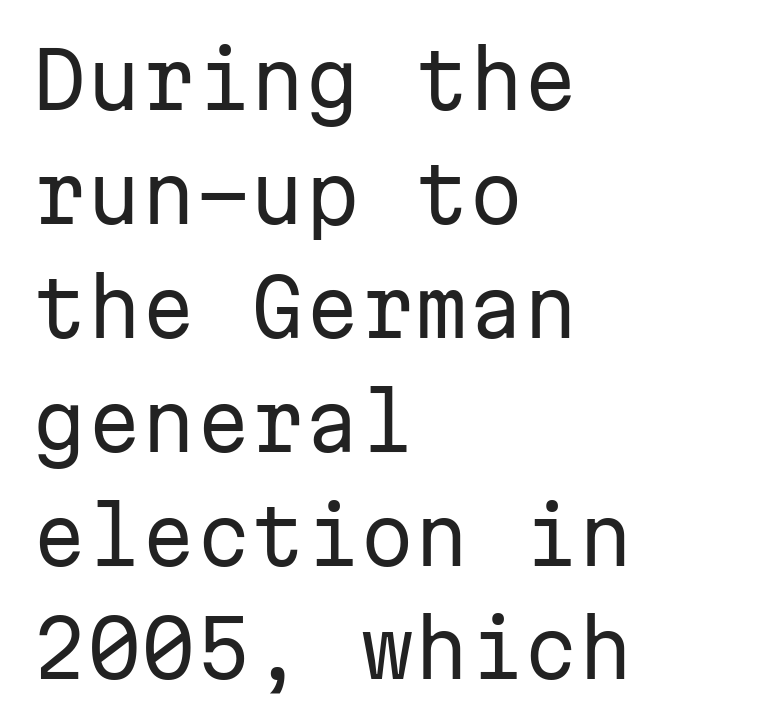
The image shows 78 px regular-weight sans-serif type, upright, monospaced; set left-aligned, normal line spacing (1.46x), normal letter spacing, not underlined; low stroke contrast and a medium x-height.
